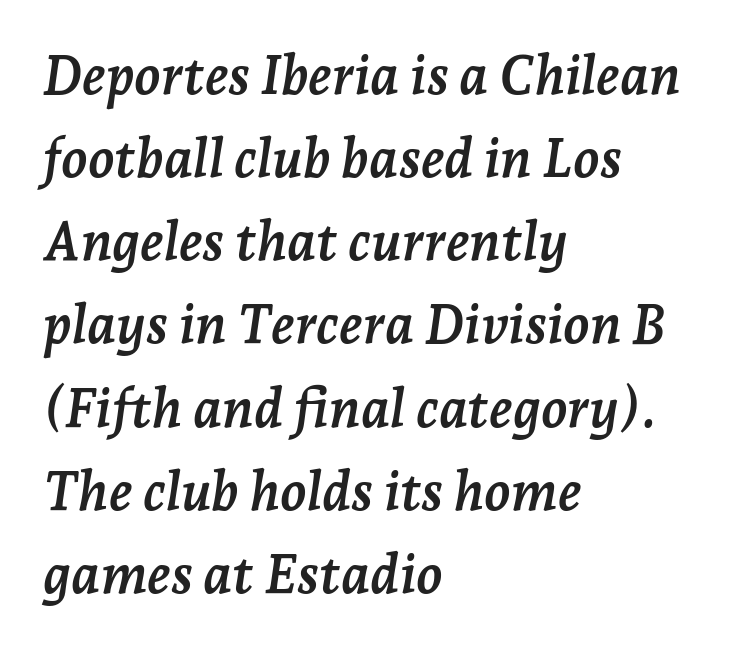
The image shows 54 px semibold serif type, italic (leaning right); set left-aligned, normal line spacing (1.54x), normal letter spacing, not underlined; low stroke contrast and a medium x-height.
